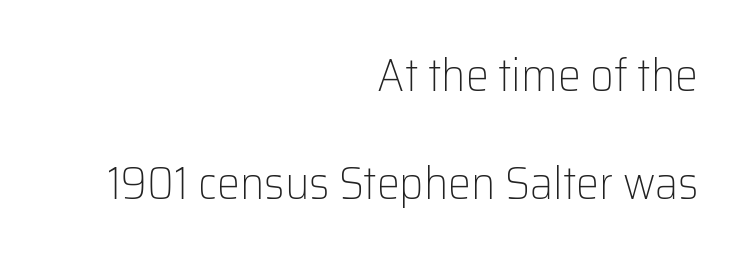
Type without underlining. You could not count columns in this text — the font is proportionally spaced. The letters carry no serifs — their stems end cleanly without finishing strokes. Here the glyphs are tracked normally, forming tight word shapes. Posture: vertical. Horizontally, the lines are justified to the trailing edge only.
